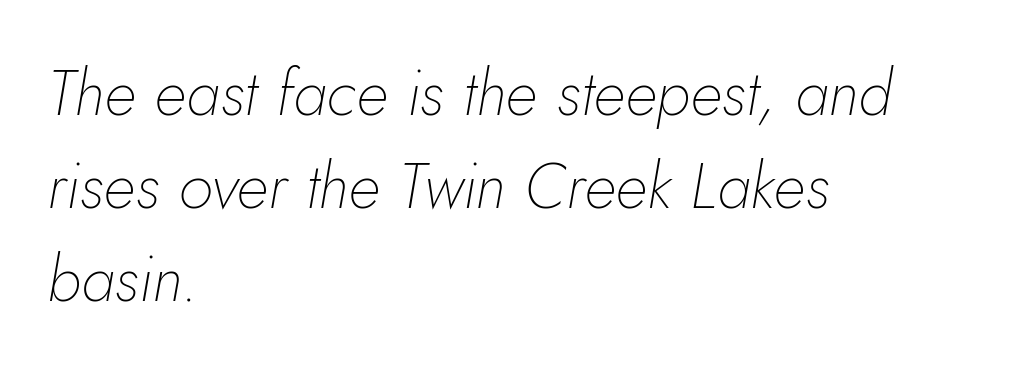
The letters are slanted; this is an italic face. Honestly, the row spacing looks completely unremarkable. The ragged edge is on the right, which tells us the setting is flush left. Think of a printed novel: that variable character pitch is what you see here. Ink coverage per letter is moderate at most. Look at the tracking — it's just the regular setting, nothing added.
